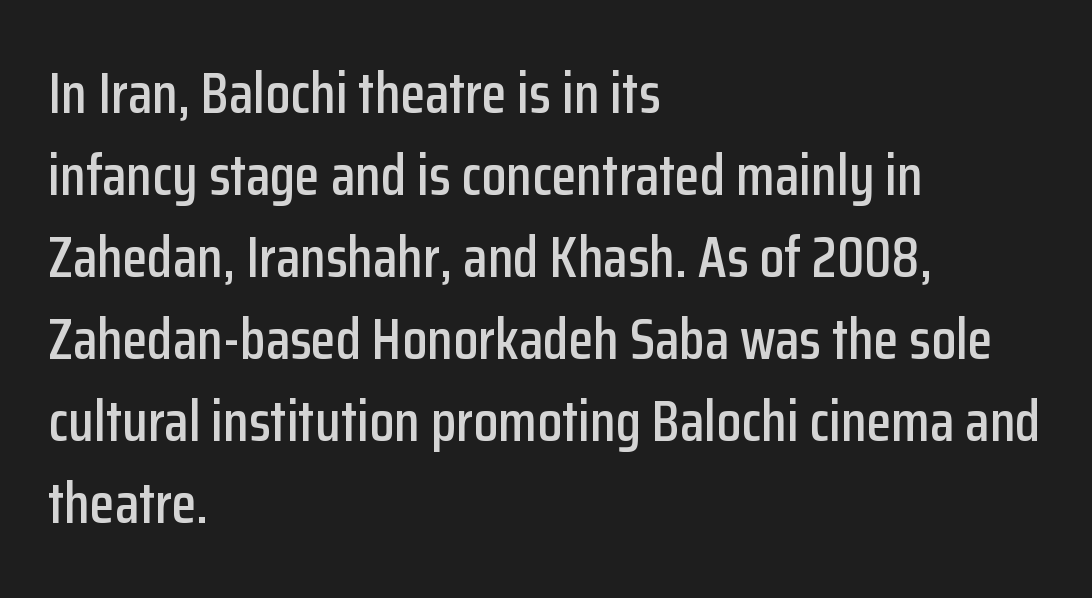
The image shows 57 px condensed sans-serif type, upright; set left-aligned, normal line spacing (1.44x), normal letter spacing, not underlined; low stroke contrast and a medium x-height.
